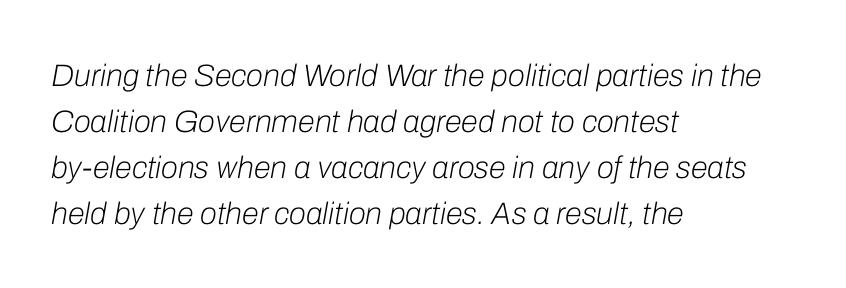
Has an underline been added? It has not. The line-height multiplier appears to be the usual default. The letters advance in unequal steps, a hallmark of proportional type. Leftover space on each line is placed entirely after the last word. Nobody touched the tracking dial on this one. Does the lettering tilt? It does — this is italic.
